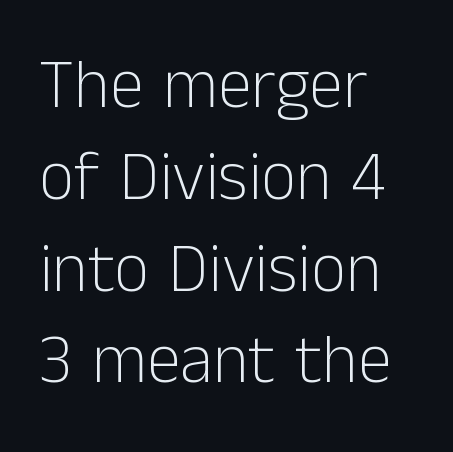
Q: Is the text bold? A: No.
Q: Is the text italic (slanted)? A: No, it is upright.
Q: Is the typeface a serif or a sans-serif typeface? A: Sans-serif.
Q: Is the text underlined? A: No.
Q: How is the paragraph aligned? A: Left-aligned.
Q: Is the spacing between letters normal or unusually wide? A: Normal.
Q: Is the spacing between lines tight, normal or loose? A: Normal.
Q: Width (condensed, normal, or wide)? A: Normal.
Q: Stroke contrast? A: Low.
Q: x-height? A: Medium.
Q: Monospaced? A: No.
